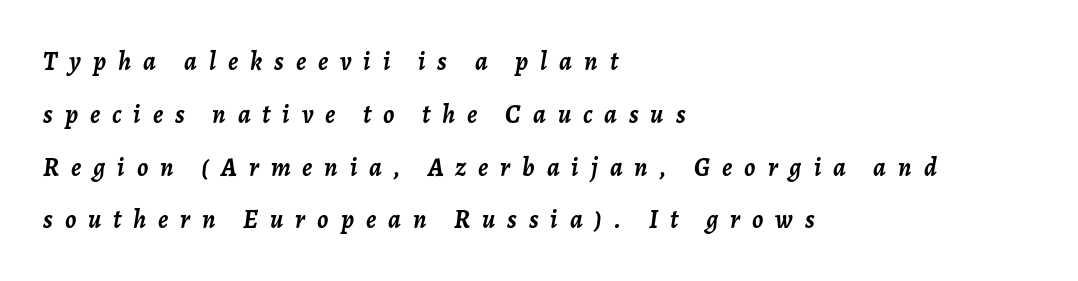
The image shows 26 px bold type, italic (leaning right); set left-aligned, loose line spacing (2.03x), unusually wide letter spacing (+0.46 em), not underlined.
